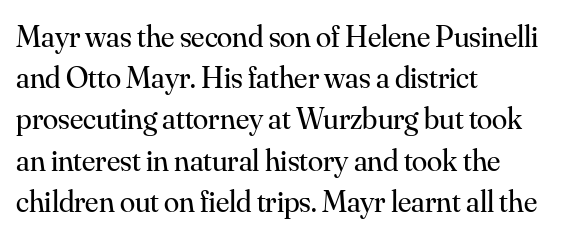
Q: Is the text bold? A: No.
Q: Is the text italic (slanted)? A: No, it is upright.
Q: Is the typeface a serif or a sans-serif typeface? A: Serif.
Q: Is the text underlined? A: No.
Q: How is the paragraph aligned? A: Left-aligned.
Q: Is the spacing between letters normal or unusually wide? A: Normal.
Q: Is the spacing between lines tight, normal or loose? A: Normal.
Q: Width (condensed, normal, or wide)? A: Normal.
Q: Stroke contrast? A: Medium.
Q: x-height? A: Small.
Q: Monospaced? A: No.
